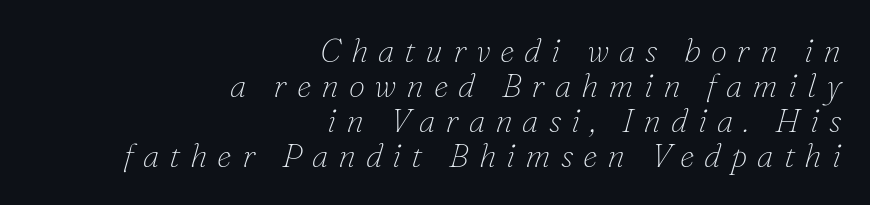
{"serif": "yes", "italic": "yes", "lean": "right", "slant_degrees": 16, "bold": "no", "weight": "thin", "width": "normal", "stroke_contrast": "low", "x_height": "small", "monospaced": "no", "underline": "no", "align": "right", "line_spacing": "tight", "line_spacing_ratio": 1.06, "letter_spacing": "wide", "letter_spacing_em": 0.3, "glyph_px": 33}
